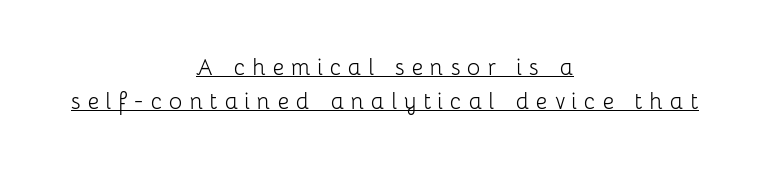
Note: no serifs on the glyphs. Each letter keeps its own natural width here, so spacing adapts to shape. Emphasis is given by a line drawn under the lettering. The rendering inserts visible extra space after every character. It's the straight-up-and-down kind of type. Line starts and ends both wander, symmetrically.
